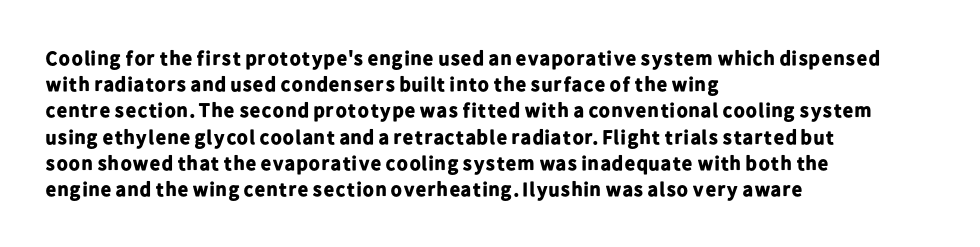
Q: Is the text bold? A: Yes.
Q: Is the text italic (slanted)? A: No, it is upright.
Q: Is the text underlined? A: No.
Q: How is the paragraph aligned? A: Left-aligned.
Q: Is the spacing between letters normal or unusually wide? A: Normal.
Q: Is the spacing between lines tight, normal or loose? A: Normal.
